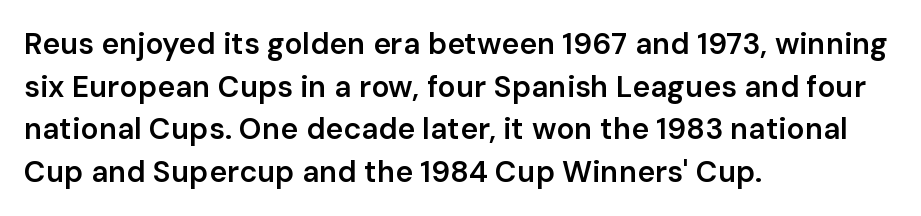
The image shows 30 px semibold sans-serif type, upright; set left-aligned, normal line spacing (1.42x), normal letter spacing, not underlined; low stroke contrast and a medium x-height.
